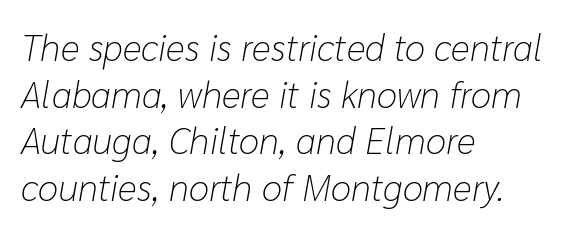
The image shows 37 px light type, italic (leaning right); set left-aligned, normal line spacing (1.26x), normal letter spacing, not underlined; low stroke contrast and a medium x-height.
